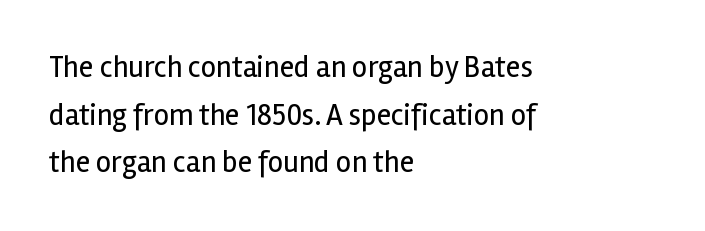
The image shows 30 px regular-weight sans-serif type, upright; set left-aligned, normal line spacing (1.59x), normal letter spacing, not underlined; a medium x-height.
